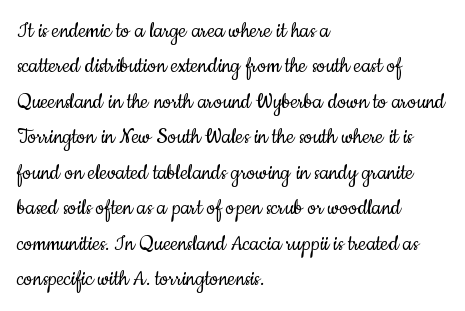
The image shows 25 px text type; set left-aligned, normal line spacing (1.42x), normal letter spacing, not underlined.
